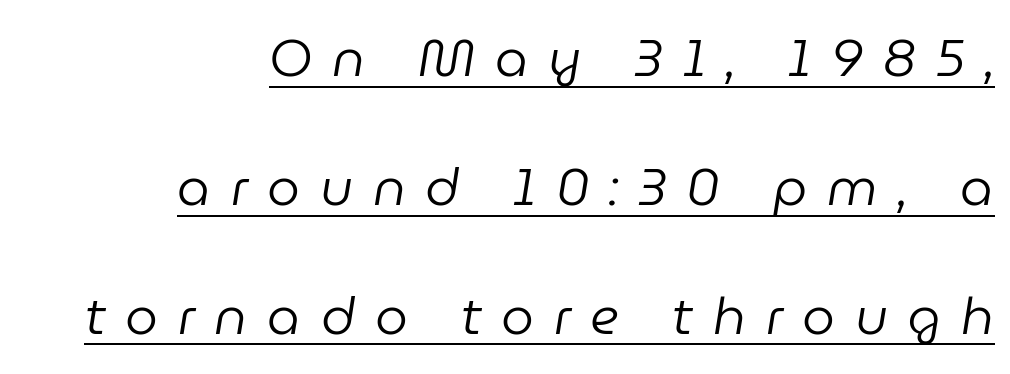
Glyph-to-glyph distance is far greater than everyday printed text. The letters advance in unequal steps, a hallmark of proportional type. What decoration does the sample have? An underline. Is the type slanted? Yes — the strokes lean at a clear angle. A flush-right, rag-left setting is used for this passage. The designer dialed line spacing up above the default.
